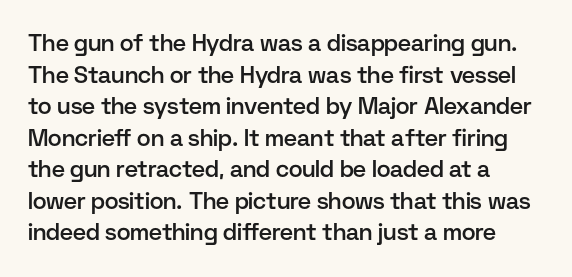
The image shows 23 px text type, upright; set left-aligned, normal line spacing (1.37x), normal letter spacing, not underlined.
